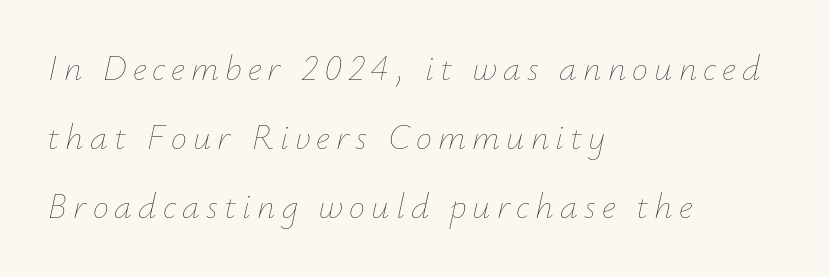
The image shows 36 px thin type, italic (leaning right); set left-aligned, loose line spacing (1.92x), not underlined; low stroke contrast and a small x-height.
